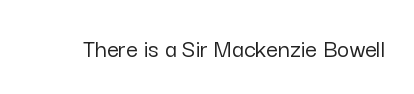
Is there any slant? The stems are plumb. Descenders are the only things crossing below the line. The line texture is even and compact thanks to regular tracking.
